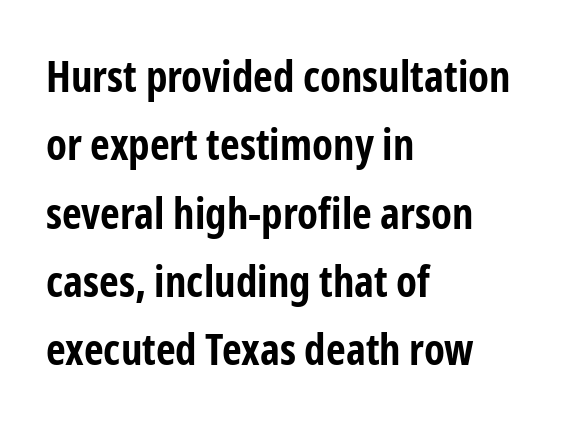
Q: Is the text bold? A: Yes.
Q: Is the text italic (slanted)? A: No, it is upright.
Q: Is the typeface a serif or a sans-serif typeface? A: Sans-serif.
Q: Is the text underlined? A: No.
Q: How is the paragraph aligned? A: Left-aligned.
Q: Is the spacing between letters normal or unusually wide? A: Normal.
Q: Is the spacing between lines tight, normal or loose? A: Normal.
Q: Width (condensed, normal, or wide)? A: Condensed.
Q: Stroke contrast? A: Low.
Q: x-height? A: Medium.
Q: Monospaced? A: No.
